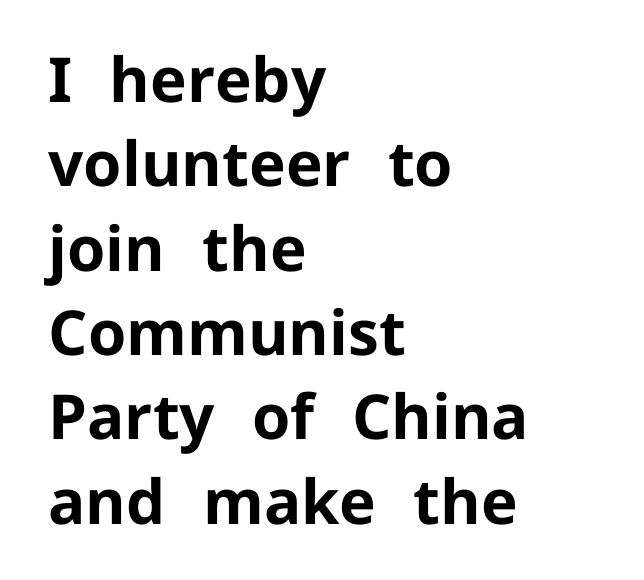
The image shows 62 px bold sans-serif type, upright; set left-aligned, normal line spacing (1.36x), normal letter spacing, not underlined; low stroke contrast and a medium x-height.
